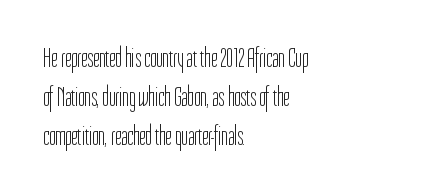
{"italic": "no", "bold": "no", "underline": "no", "align": "left", "line_spacing": "normal", "line_spacing_ratio": 1.45, "letter_spacing": "normal", "letter_spacing_em": 0.0, "glyph_px": 27}
